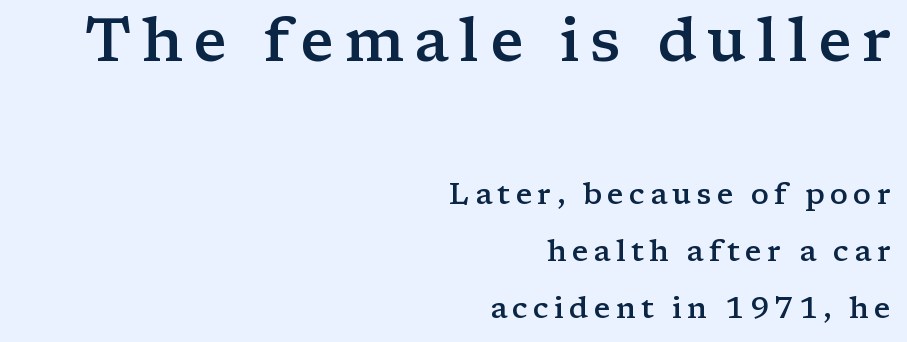
Between these two stacked blocks, the higher one wins on size. Students, this is semibold: more ink than regular, less than bold. Leftover space on each line is placed entirely before the opening word. The string is rendered with underlining switched off. Serifs: yes, visible at the terminals of the letterforms. Tall strokes in this sample are plumb rather than angled.
